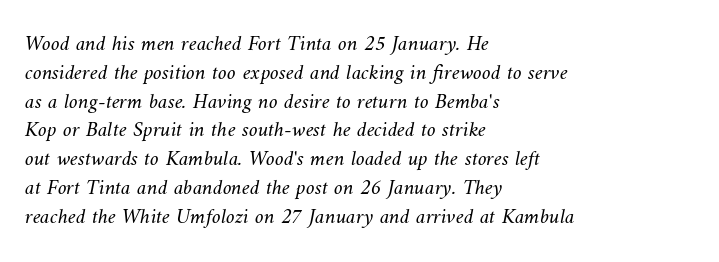
The image shows 22 px text type; set left-aligned, normal line spacing (1.31x), normal letter spacing, not underlined.
